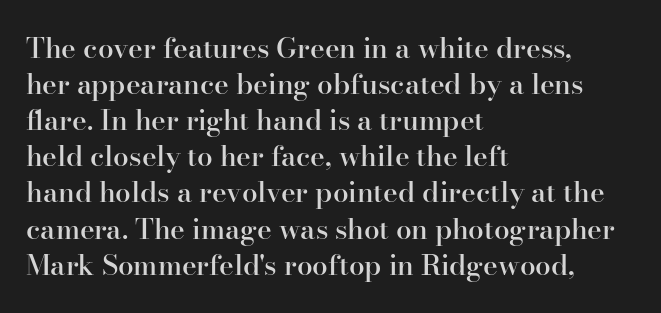
The image shows 28 px semibold serif type, upright; set left-aligned, normal line spacing (1.29x), normal letter spacing, not underlined; high stroke contrast and a small x-height.
